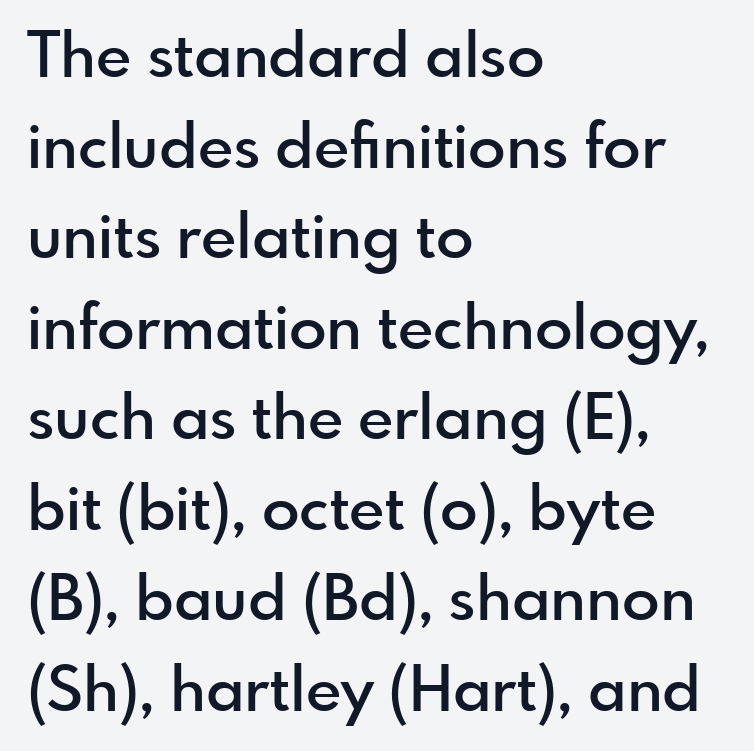
Q: Is the text bold? A: Semi-bold.
Q: Is the text italic (slanted)? A: No, it is upright.
Q: Is the typeface a serif or a sans-serif typeface? A: Sans-serif.
Q: Is the text underlined? A: No.
Q: How is the paragraph aligned? A: Left-aligned.
Q: Is the spacing between letters normal or unusually wide? A: Normal.
Q: Is the spacing between lines tight, normal or loose? A: Normal.
Q: Width (condensed, normal, or wide)? A: Normal.
Q: x-height? A: Small.
Q: Monospaced? A: No.
